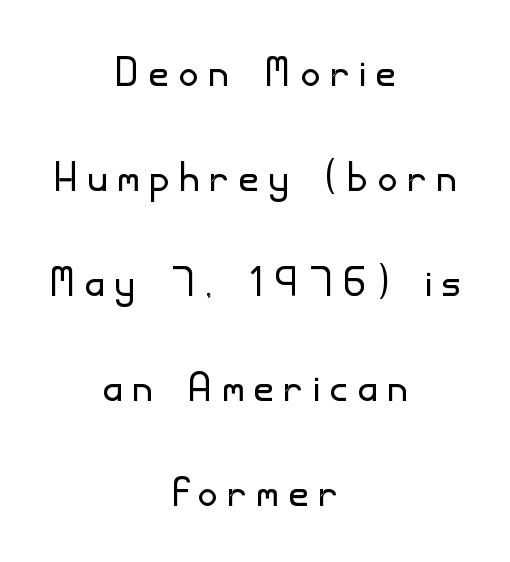
Substantial extra tracking has been applied to these lines. Think standard paragraph weight, or any step lighter than that. Think of a printed novel: that variable character pitch is what you see here. The text block is weighted toward neither margin, spreading evenly from the middle.
